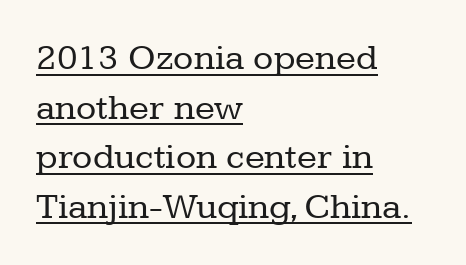
The image shows 37 px regular-weight serif type, upright; set left-aligned, normal line spacing (1.34x), normal letter spacing, underlined; low stroke contrast and a medium x-height.
